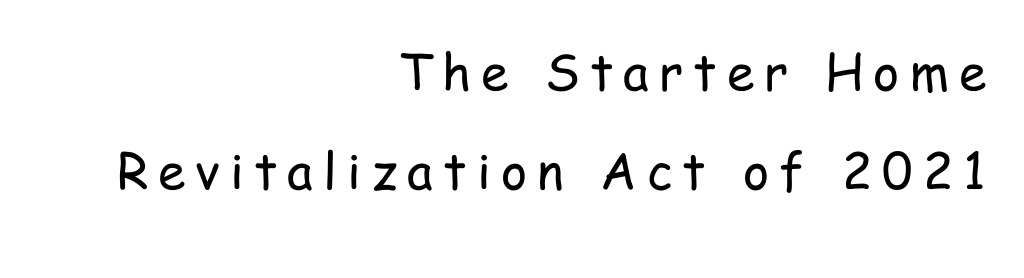
The image shows 50 px regular-weight, condensed sans-serif type, upright; set right-aligned, loose line spacing (1.98x), unusually wide letter spacing (+0.2 em), not underlined; low stroke contrast and a medium x-height.
